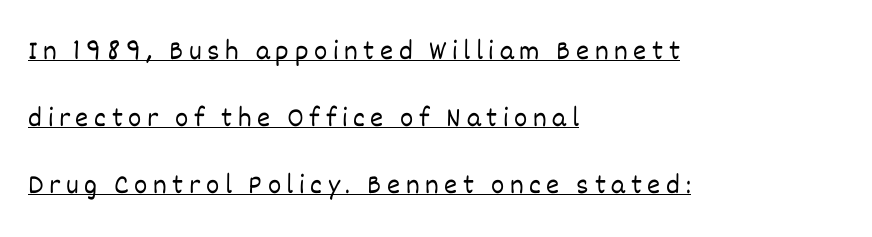
A typesetter would call this proportional, since set widths differ per character. The strokes carry an ordinary text weight at most. The rendering anchors every line to the left-hand side. The tracking reads as deliberately expanded to a designer's eye. Posture: upright roman. Has an underline been added? It has.
